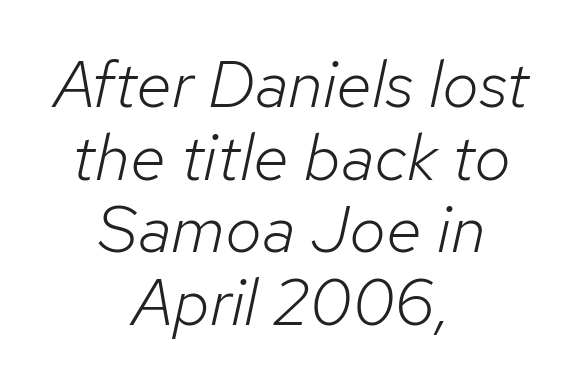
The image shows 66 px light type, italic (leaning right); set centered, tight line spacing (1.1x), normal letter spacing, not underlined; low stroke contrast and a medium x-height.
